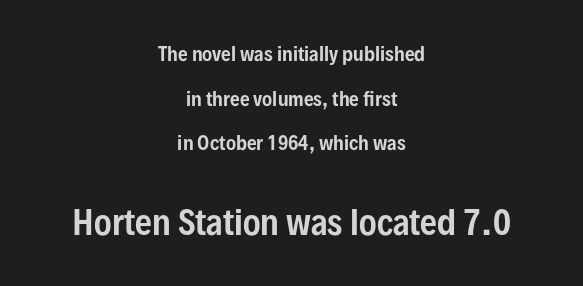
{"serif": "no", "italic": "no", "width": "condensed", "stroke_contrast": "low", "x_height": "medium", "monospaced": "no", "underline": "no", "align": "center", "line_spacing": "loose", "line_spacing_ratio": 2.35, "letter_spacing": "normal", "letter_spacing_em": 0.0, "larger_block": "second", "size_ratio": 1.74, "glyph_px": 33}
